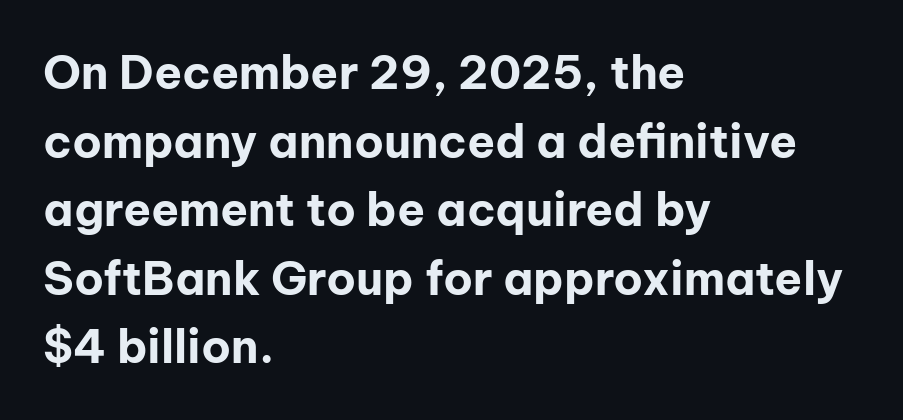
Rendered with straight, roman letterforms. Descenders hang freely into open space. Whoever set this chose a conventional vertical rhythm. On the weight axis this lands at bold, roughly 700. The text block is weighted toward the left margin, trailing off unevenly rightward. Varying glyph widths throughout — classic text-font behaviour.
